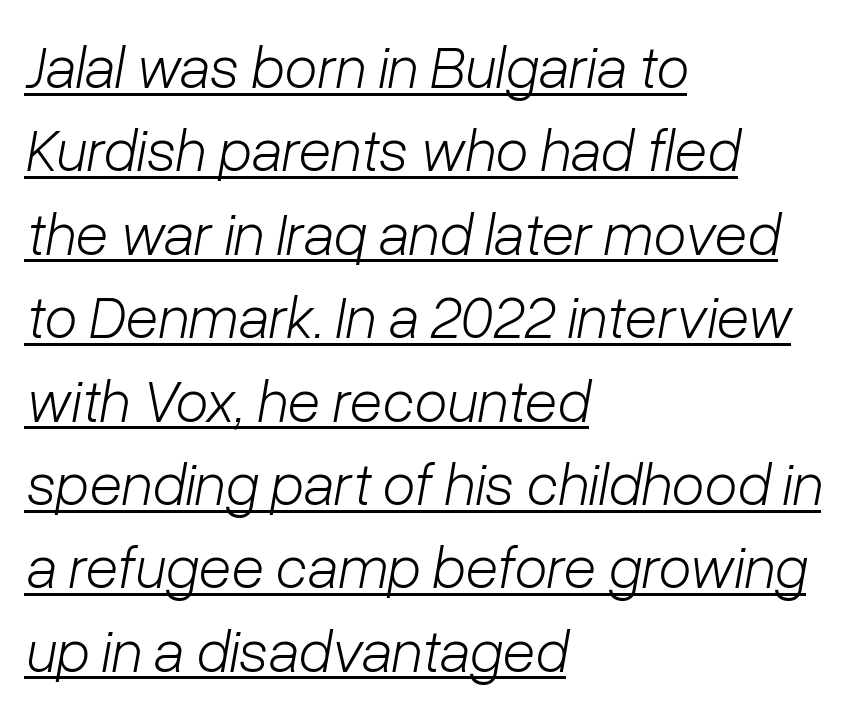
The sample's only ornament is a line tracing under the words. The typesetting does not lean heavy: it is not bold. The letterforms sit shoulder to shoulder at normal distance. Baseline-to-baseline distance is the conventional proportion of letter height.
